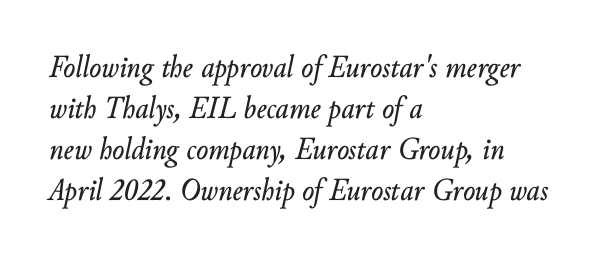
Q: Is the text italic (slanted)? A: Yes, it leans right by about 10 degrees.
Q: Is the text underlined? A: No.
Q: How is the paragraph aligned? A: Left-aligned.
Q: Is the spacing between letters normal or unusually wide? A: Normal.
Q: Is the spacing between lines tight, normal or loose? A: Normal.
Q: Width (condensed, normal, or wide)? A: Normal.
Q: Stroke contrast? A: Low.
Q: x-height? A: Small.
Q: Monospaced? A: No.
